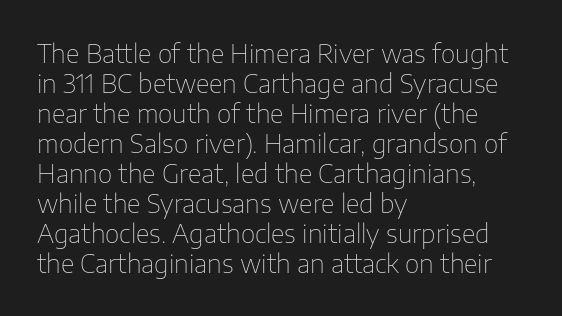
Q: Is the text bold? A: No.
Q: Is the text italic (slanted)? A: No, it is upright.
Q: Is the text underlined? A: No.
Q: How is the paragraph aligned? A: Left-aligned.
Q: Is the spacing between letters normal or unusually wide? A: Normal.
